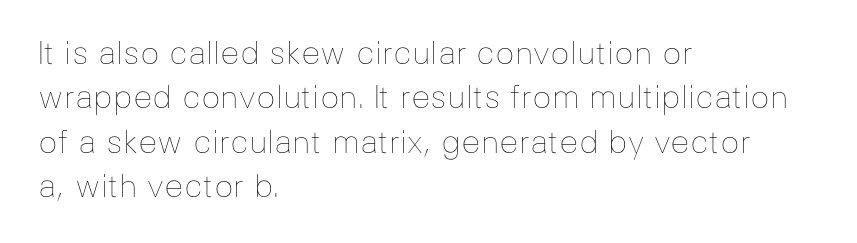
In CSS terms this would be text-align: left. Anything drawn beneath the words? Only blank space. Is the type heavy? It reads as light-to-regular instead. Italic: no, the glyphs are upright roman.
